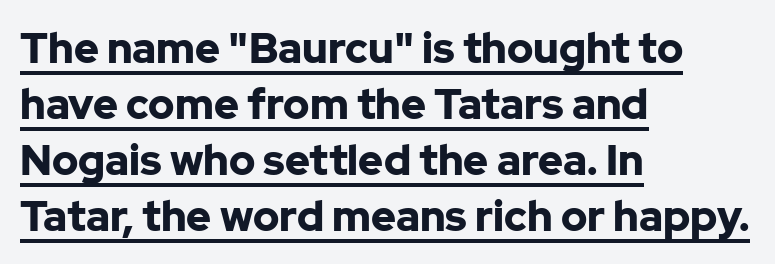
Q: Is the text bold? A: Yes.
Q: Is the text italic (slanted)? A: No, it is upright.
Q: Is the typeface a serif or a sans-serif typeface? A: Sans-serif.
Q: Is the text underlined? A: Yes.
Q: How is the paragraph aligned? A: Left-aligned.
Q: Is the spacing between letters normal or unusually wide? A: Normal.
Q: Is the spacing between lines tight, normal or loose? A: Normal.
Q: Width (condensed, normal, or wide)? A: Normal.
Q: Stroke contrast? A: Low.
Q: x-height? A: Medium.
Q: Monospaced? A: No.
